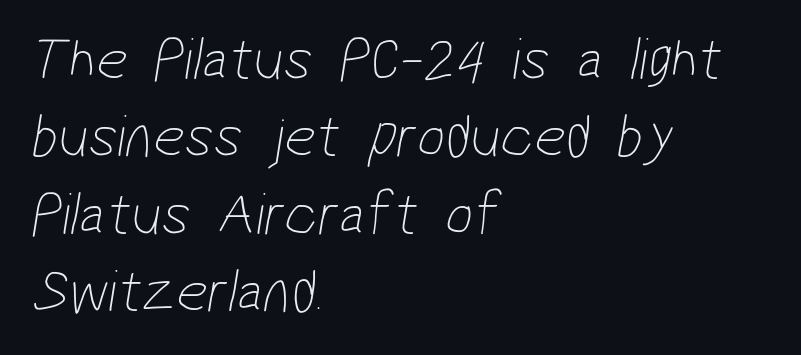
{"serif": "no", "bold": "no", "weight": "thin", "width": "condensed", "stroke_contrast": "low", "x_height": "medium", "monospaced": "no", "underline": "no", "align": "left", "line_spacing": "normal", "line_spacing_ratio": 1.27, "letter_spacing": "normal", "letter_spacing_em": 0.0, "glyph_px": 61}
